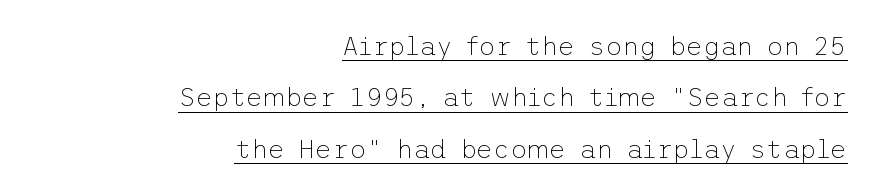
A rule runs beneath these lines of type. Stroke thickness stays within the range of a standard reading face or lighter. Quick note: interline space is abundant. Compared with typical body copy, the letter spacing here is the same. Quick note: not italic, upright. A flush-right, rag-left setting is used for this passage.
